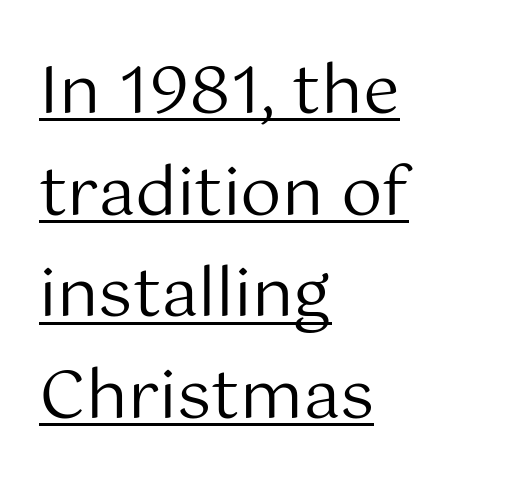
{"serif": "no", "italic": "no", "bold": "no", "weight": "regular", "width": "normal", "stroke_contrast": "medium", "x_height": "medium", "monospaced": "no", "underline": "yes", "align": "left", "line_spacing": "normal", "line_spacing_ratio": 1.54, "letter_spacing": "normal", "letter_spacing_em": 0.0, "glyph_px": 66}
